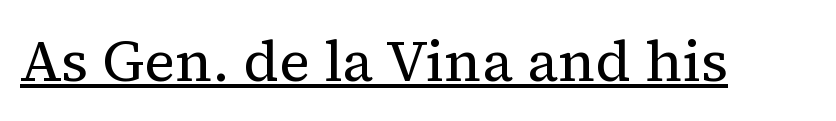
Q: Is the text bold? A: No.
Q: Is the text italic (slanted)? A: No, it is upright.
Q: Is the typeface a serif or a sans-serif typeface? A: Serif.
Q: Is the text underlined? A: Yes.
Q: Is the spacing between letters normal or unusually wide? A: Normal.
Q: Width (condensed, normal, or wide)? A: Normal.
Q: Stroke contrast? A: Medium.
Q: x-height? A: Medium.
Q: Monospaced? A: No.
